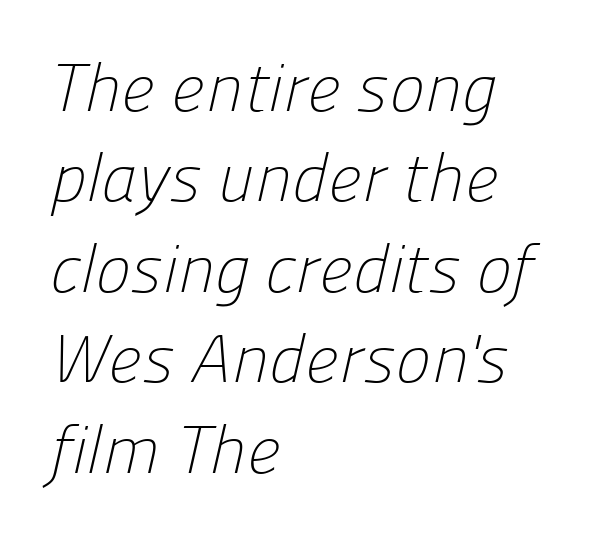
I'd call this a sans setting — the letters go barefoot. These lines sit exactly where default settings would place them. The area under the type is left untouched. This is not heavy type; no bold has been used. These lines are rendered in a variable-pitch font.
